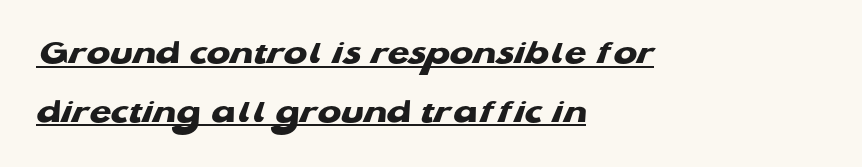
Is there an underline? Yes — a line sits under the letters. Each letter keeps its own natural width here, so spacing adapts to shape. Evenly set lines give the paragraph a standard silhouette. Teacher's note: observe the even left margin — that is flush-left alignment. No feet cap the strokes, marking this as sans-serif type.
